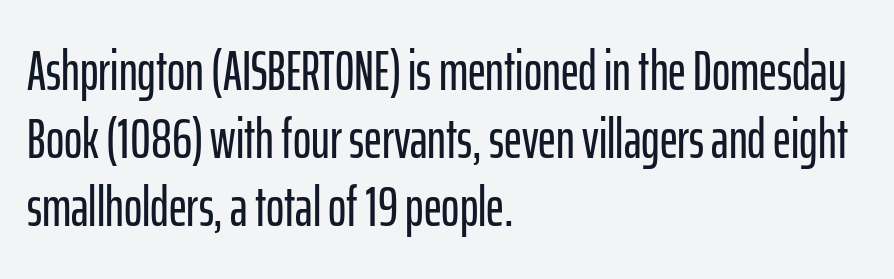
Bare-footed words on every line. Line beginnings align vertically; line endings do not. Each letter's strokes conclude bluntly, with no projecting serifs. Words appear dense and cohesive because spacing is normal. Looks like regular typesetting: each glyph gets only the width it needs. In terms of posture, this sample is upright.
